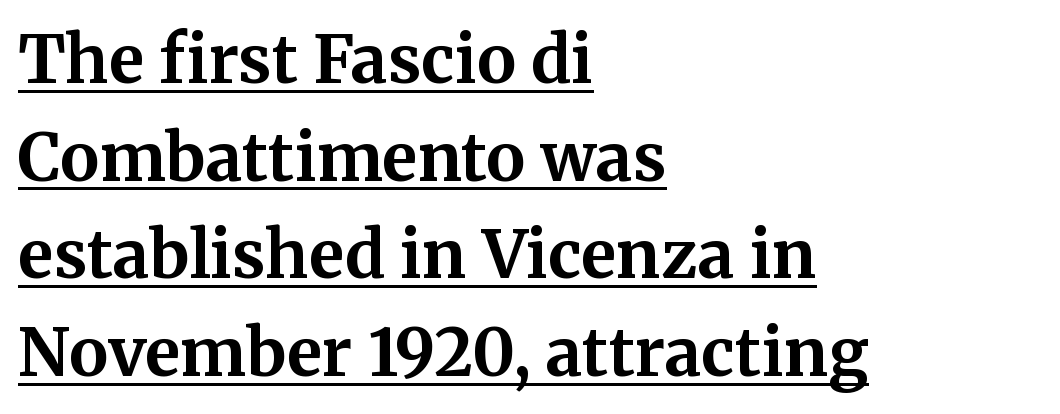
The image shows 66 px bold serif type, upright; set left-aligned, normal line spacing (1.48x), normal letter spacing, underlined; medium stroke contrast and a medium x-height.
